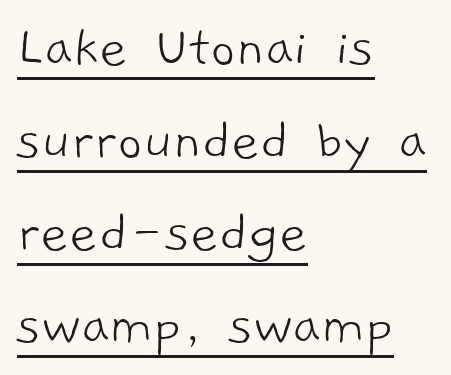
The image shows 61 px light sans-serif type; set left-aligned, normal line spacing (1.52x), normal letter spacing, underlined; low stroke contrast and a medium x-height.
